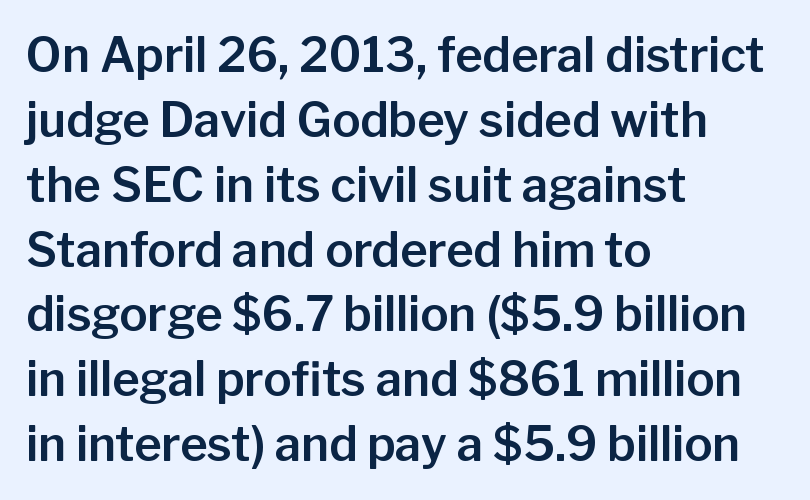
The image shows 47 px sans-serif type, upright; set left-aligned, normal line spacing (1.38x), normal letter spacing, not underlined; low stroke contrast and a medium x-height.
